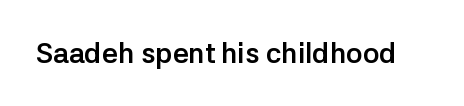
You can tell from the bare stems that sans-serif type was used. The face used here is proportionally spaced, like ordinary book or web type. You can tell it's not italic because the verticals are truly vertical. Between one letter and the next there's only the usual sliver of space. Plenty of ink on the page — the face is bold. A bare baseline throughout the passage.
